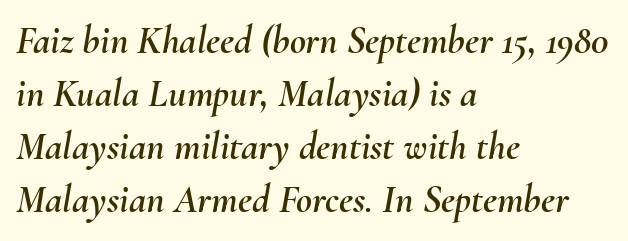
Each letter keeps its own natural width here, so spacing adapts to shape. The gap between lines stays unmarked. The setting favours the left margin, as ordinary paragraphs usually do. The whole block is typeset with a tilt. The lines sit at an ordinary, default distance from one another. Students, note that the glyphs here touch the page at normal intervals.
